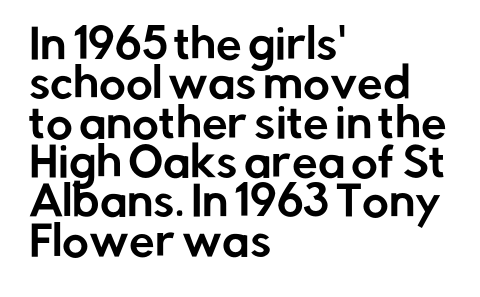
{"serif": "no", "italic": "no", "width": "normal", "stroke_contrast": "low", "x_height": "medium", "monospaced": "no", "underline": "no", "align": "left", "line_spacing": "tight", "line_spacing_ratio": 0.96, "letter_spacing": "normal", "letter_spacing_em": 0.0, "glyph_px": 41}
